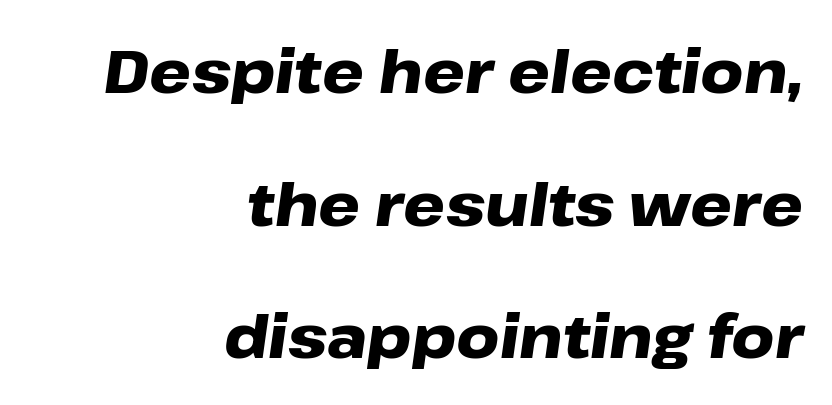
{"italic": "yes", "lean": "right", "slant_degrees": 8, "bold": "yes", "weight": "heavy", "width": "wide", "stroke_contrast": "low", "x_height": "medium", "monospaced": "no", "underline": "no", "align": "right", "line_spacing": "loose", "line_spacing_ratio": 2.25, "letter_spacing": "normal", "letter_spacing_em": 0.0, "glyph_px": 59}
